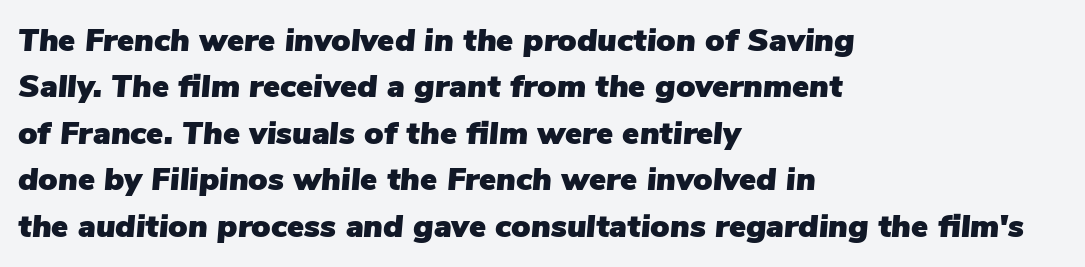
Q: Is the text italic (slanted)? A: Yes, it leans right by about 5 degrees.
Q: Is the text underlined? A: No.
Q: How is the paragraph aligned? A: Left-aligned.
Q: Is the spacing between letters normal or unusually wide? A: Normal.
Q: Is the spacing between lines tight, normal or loose? A: Normal.
Q: Width (condensed, normal, or wide)? A: Normal.
Q: Stroke contrast? A: Low.
Q: x-height? A: Medium.
Q: Monospaced? A: No.
